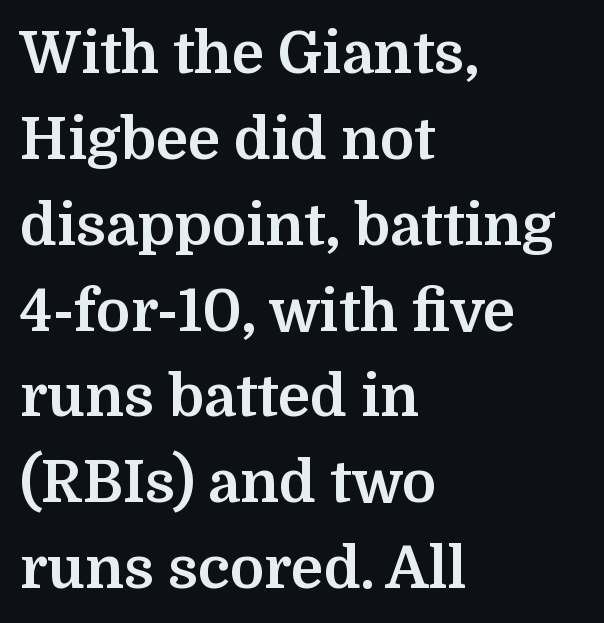
Q: Is the text bold? A: Yes.
Q: Is the text italic (slanted)? A: No, it is upright.
Q: Is the typeface a serif or a sans-serif typeface? A: Serif.
Q: Is the text underlined? A: No.
Q: How is the paragraph aligned? A: Left-aligned.
Q: Is the spacing between letters normal or unusually wide? A: Normal.
Q: Is the spacing between lines tight, normal or loose? A: Normal.
Q: Width (condensed, normal, or wide)? A: Normal.
Q: Stroke contrast? A: Medium.
Q: x-height? A: Medium.
Q: Monospaced? A: No.
